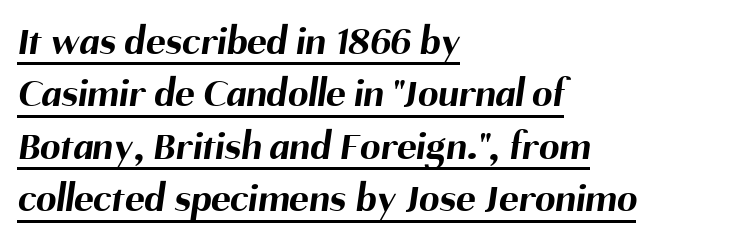
The strokes are fattened all the way to bold. How are the letters spaced? Ordinarily, with no added tracking. These lines are rendered in a variable-pitch font. These lines stack with their left ends in a neat column. Type style note: lacks serifs. Underlined type.
